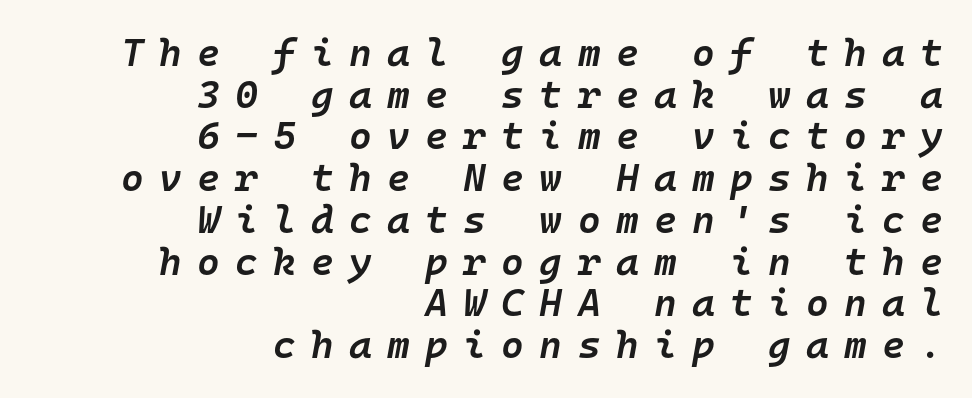
Q: Is the text bold? A: Semi-bold.
Q: Is the text italic (slanted)? A: Yes, it leans right by about 10 degrees.
Q: Is the text underlined? A: No.
Q: How is the paragraph aligned? A: Right-aligned.
Q: Is the spacing between letters normal or unusually wide? A: Unusually wide.
Q: Is the spacing between lines tight, normal or loose? A: Tight.
Q: Width (condensed, normal, or wide)? A: Normal.
Q: Stroke contrast? A: Low.
Q: x-height? A: Medium.
Q: Monospaced? A: Yes.
